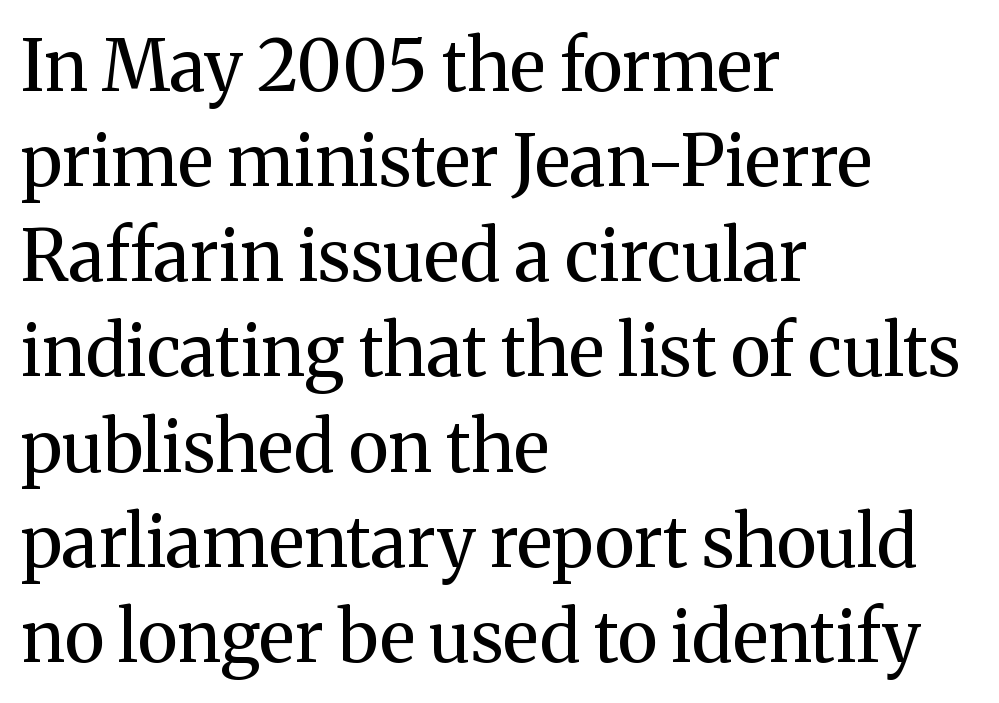
{"serif": "yes", "italic": "no", "bold": "no", "weight": "regular", "width": "normal", "stroke_contrast": "medium", "x_height": "medium", "monospaced": "no", "underline": "no", "align": "left", "line_spacing": "normal", "line_spacing_ratio": 1.34, "letter_spacing": "normal", "letter_spacing_em": 0.0, "glyph_px": 71}
